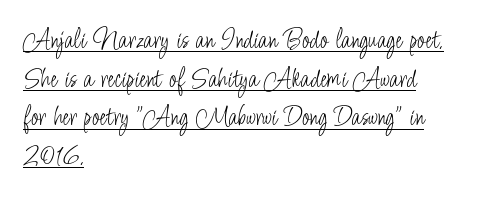
Q: Is the text bold? A: No.
Q: Is the text italic (slanted)? A: Yes.
Q: Is the typeface a serif or a sans-serif typeface? A: Sans-serif.
Q: Is the text underlined? A: Yes.
Q: How is the paragraph aligned? A: Left-aligned.
Q: Is the spacing between letters normal or unusually wide? A: Normal.
Q: Is the spacing between lines tight, normal or loose? A: Normal.
Q: Width (condensed, normal, or wide)? A: Condensed.
Q: Stroke contrast? A: Low.
Q: x-height? A: Small.
Q: Monospaced? A: No.
